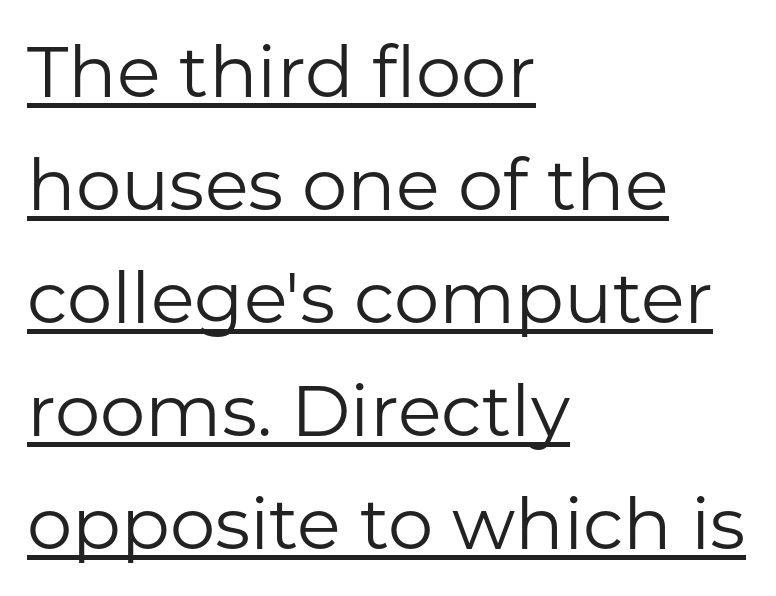
Q: Is the text bold? A: No.
Q: Is the text italic (slanted)? A: No, it is upright.
Q: Is the typeface a serif or a sans-serif typeface? A: Sans-serif.
Q: Is the text underlined? A: Yes.
Q: How is the paragraph aligned? A: Left-aligned.
Q: Is the spacing between letters normal or unusually wide? A: Normal.
Q: Is the spacing between lines tight, normal or loose? A: Normal.
Q: Width (condensed, normal, or wide)? A: Normal.
Q: Stroke contrast? A: Low.
Q: x-height? A: Medium.
Q: Monospaced? A: No.
